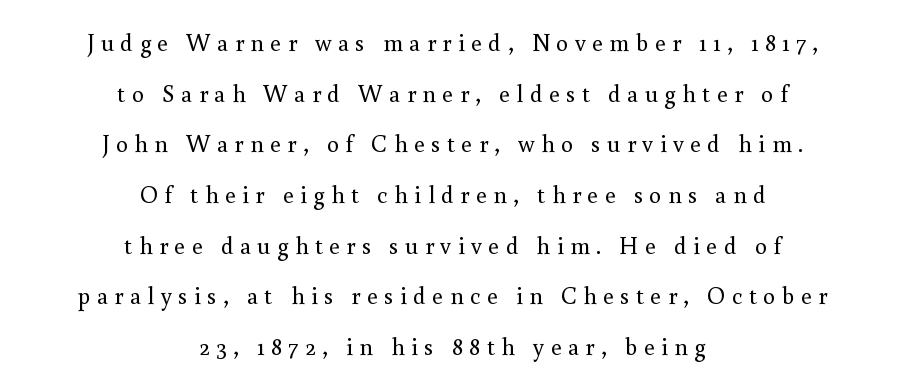
The typography opts for an upright posture over an oblique one. Caption: expanded tracking, letters set apart. Leading: increased. The lines in this sample share a center point and differ in where they start and stop.
